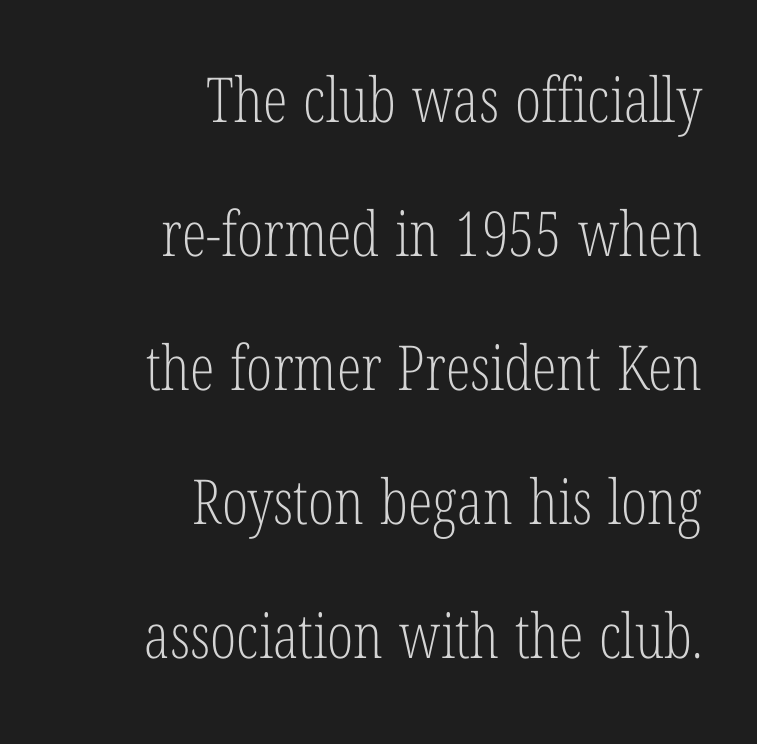
The image shows 62 px light, condensed serif type, upright; set right-aligned, loose line spacing (2.16x), normal letter spacing, not underlined; low stroke contrast and a medium x-height.
